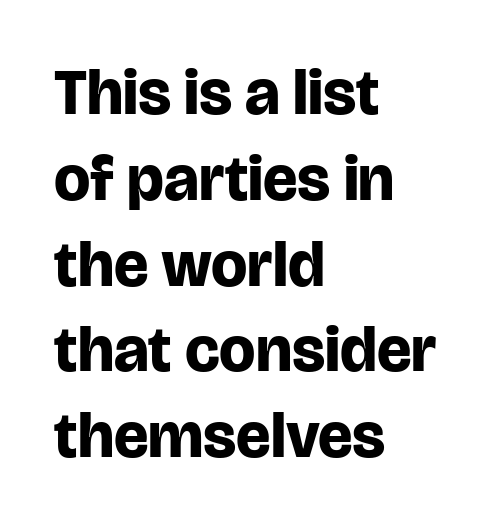
{"serif": "no", "italic": "no", "bold": "yes", "weight": "bold", "width": "normal", "stroke_contrast": "low", "x_height": "large", "monospaced": "no", "underline": "no", "align": "left", "line_spacing": "normal", "line_spacing_ratio": 1.34, "letter_spacing": "normal", "letter_spacing_em": 0.0, "glyph_px": 64}
